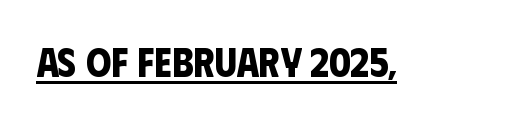
The image shows 40 px bold, condensed sans-serif type; set normal letter spacing, underlined; low stroke contrast and a large x-height.
